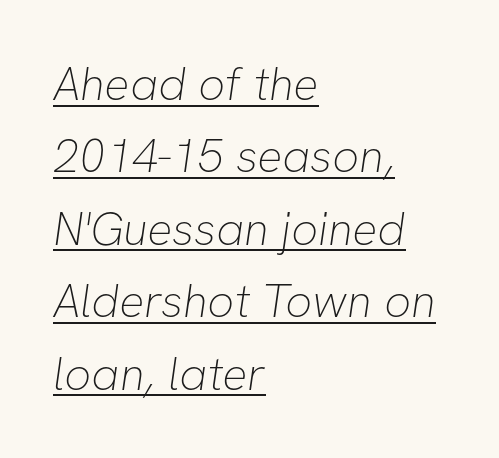
Nothing heavy about these letters — not bold at all. Character widths vary here, with narrow letters taking less room than wide ones. Check where the strokes stop: nothing finishes them off — pure sans. Spacing between characters is what you'd get straight out of the box. Reading down the column, the eye jumps a familiar distance to each next line.
